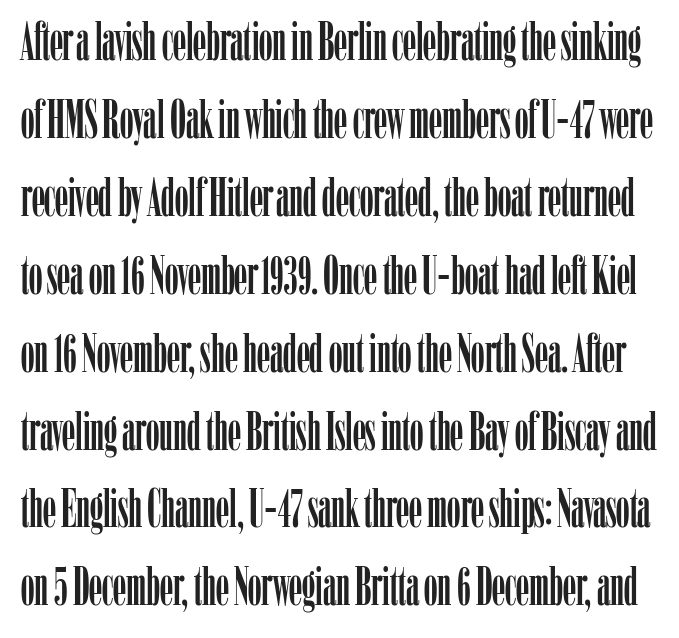
The image shows 53 px condensed serif type, upright; set normal line spacing (1.47x), normal letter spacing, not underlined; low stroke contrast and a medium x-height.
